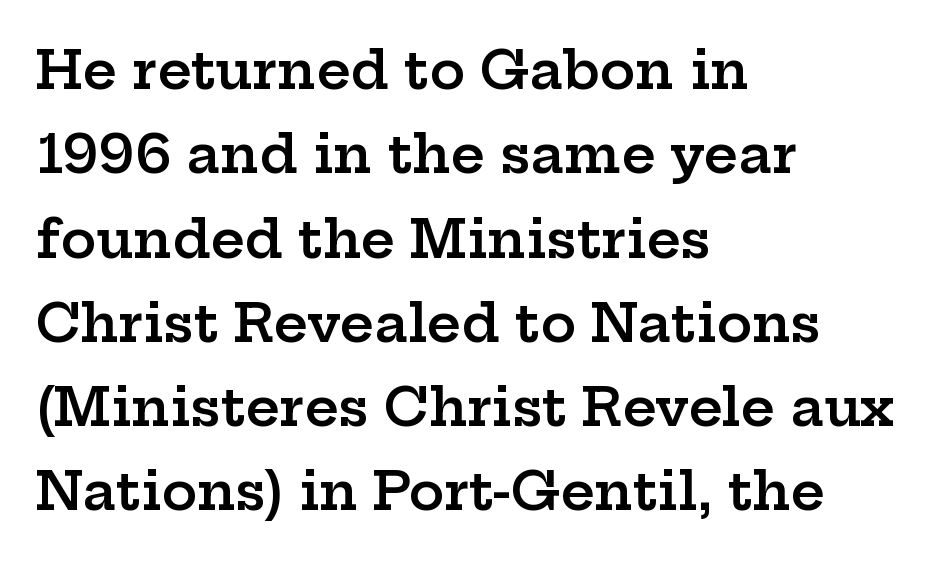
{"serif": "yes", "italic": "no", "bold": "semi", "weight": "semibold", "width": "wide", "stroke_contrast": "low", "x_height": "medium", "monospaced": "no", "underline": "no", "align": "left", "line_spacing": "normal", "line_spacing_ratio": 1.59, "letter_spacing": "normal", "letter_spacing_em": 0.0, "glyph_px": 53}
